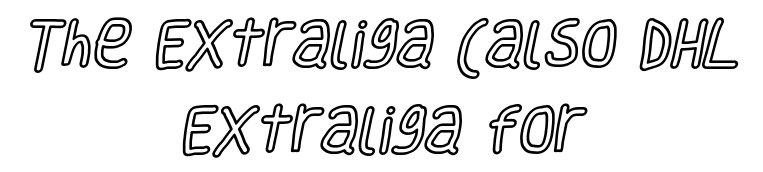
Q: Is the text italic (slanted)? A: Yes.
Q: Is the text underlined? A: No.
Q: How is the paragraph aligned? A: Centered.
Q: Is the spacing between letters normal or unusually wide? A: Normal.
Q: Is the spacing between lines tight, normal or loose? A: Normal.
Q: Width (condensed, normal, or wide)? A: Condensed.
Q: x-height? A: Large.
Q: Monospaced? A: No.
